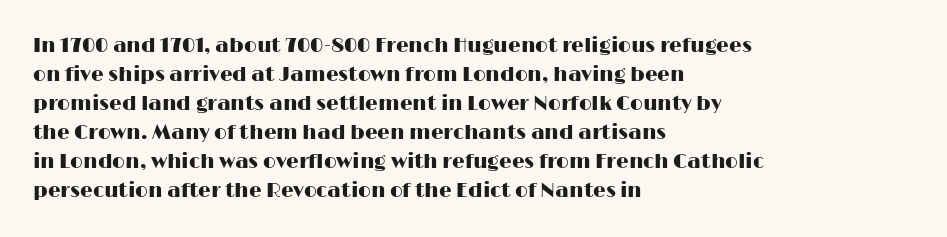
{"italic": "no", "underline": "no", "align": "left", "line_spacing": "normal", "line_spacing_ratio": 1.45, "letter_spacing": "normal", "letter_spacing_em": 0.0, "glyph_px": 20}
